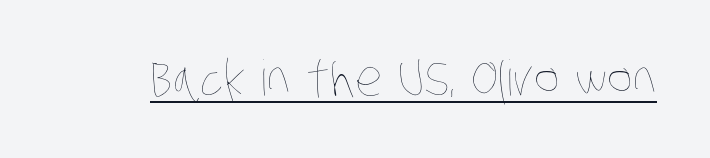
This reads as an unemphasized weight, regular at the heaviest. Character widths vary here, with narrow letters taking less room than wide ones. Is there an underline? Yes — a line sits under the letters. Here the glyphs are tracked normally, forming tight word shapes.
